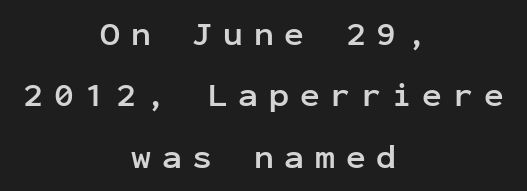
The image shows 33 px semibold sans-serif type, upright, monospaced; set centered, line spacing 1.86x, unusually wide letter spacing (+0.33 em), not underlined; low stroke contrast and a medium x-height.
